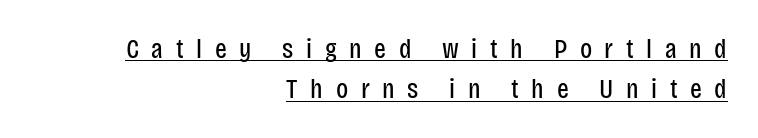
The image shows 28 px regular-weight, condensed sans-serif type, upright; set right-aligned, normal line spacing (1.43x), unusually wide letter spacing (+0.45 em), underlined; low stroke contrast and a large x-height.
